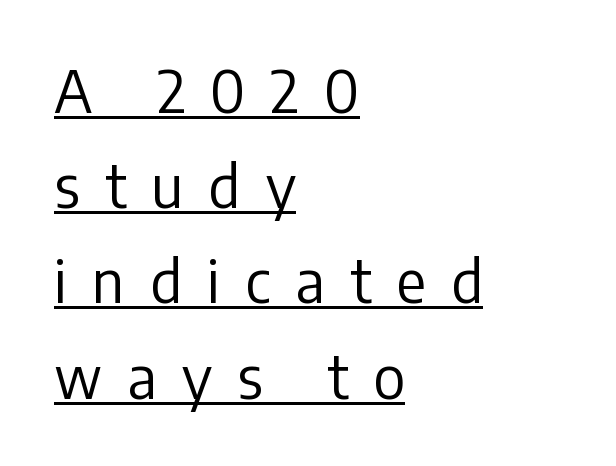
{"serif": "no", "italic": "no", "bold": "no", "weight": "regular", "width": "normal", "stroke_contrast": "low", "x_height": "medium", "monospaced": "no", "underline": "yes", "align": "left", "line_spacing": "normal", "line_spacing_ratio": 1.67, "letter_spacing": "wide", "letter_spacing_em": 0.44, "glyph_px": 57}
